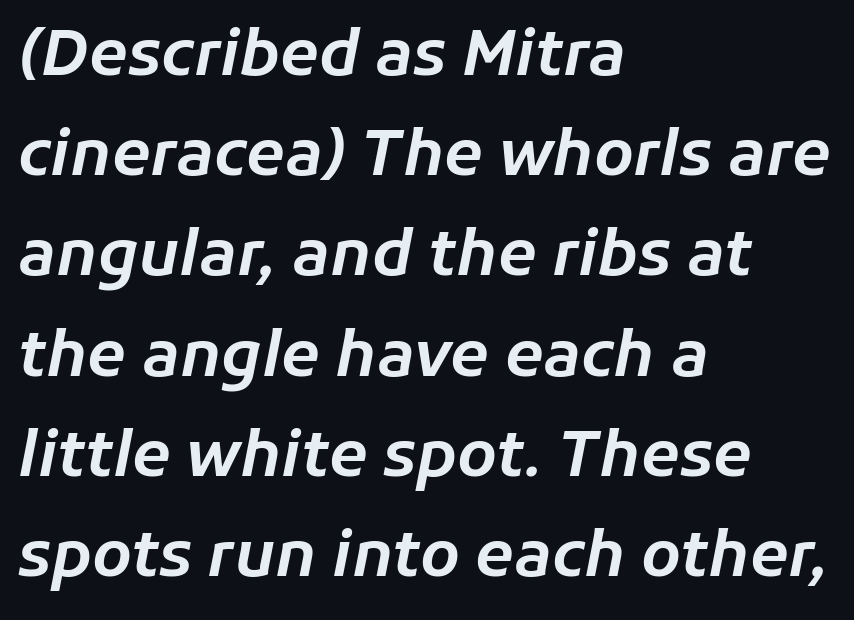
{"italic": "yes", "lean": "right", "slant_degrees": 11, "width": "normal", "stroke_contrast": "low", "x_height": "medium", "monospaced": "no", "underline": "no", "align": "left", "line_spacing": "normal", "line_spacing_ratio": 1.59, "letter_spacing": "normal", "letter_spacing_em": 0.0, "glyph_px": 63}
